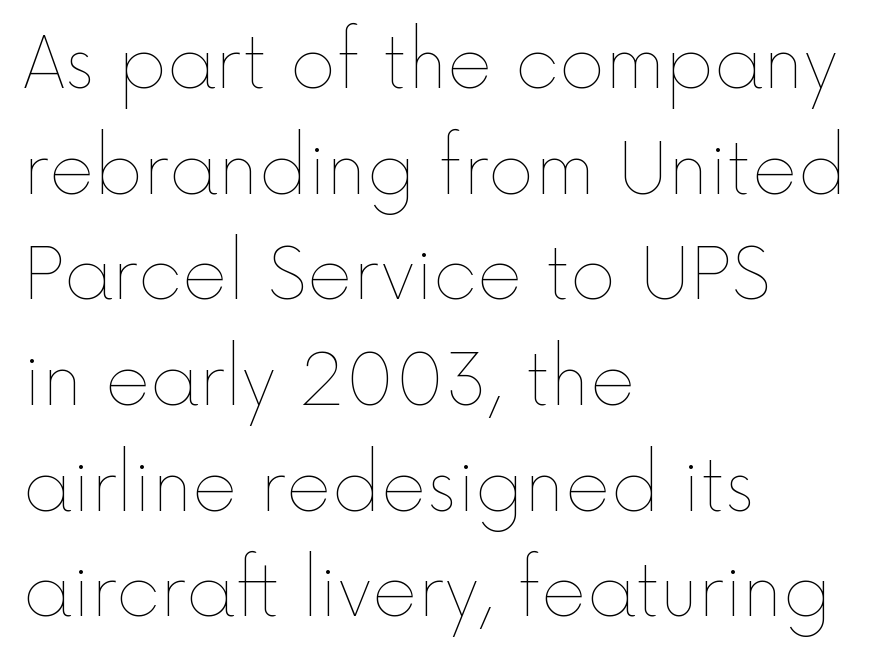
{"italic": "no", "bold": "no", "weight": "thin", "width": "normal", "x_height": "medium", "monospaced": "no", "underline": "no", "align": "left", "line_spacing": "normal", "line_spacing_ratio": 1.51, "letter_spacing": "normal", "letter_spacing_em": 0.0, "glyph_px": 70}
